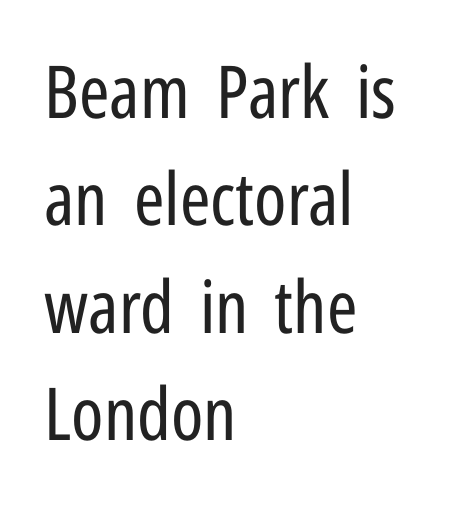
Q: Is the text bold? A: No.
Q: Is the text italic (slanted)? A: No, it is upright.
Q: Is the typeface a serif or a sans-serif typeface? A: Sans-serif.
Q: Is the text underlined? A: No.
Q: How is the paragraph aligned? A: Left-aligned.
Q: Is the spacing between letters normal or unusually wide? A: Normal.
Q: Is the spacing between lines tight, normal or loose? A: Normal.
Q: Width (condensed, normal, or wide)? A: Condensed.
Q: Stroke contrast? A: Low.
Q: x-height? A: Medium.
Q: Monospaced? A: No.
